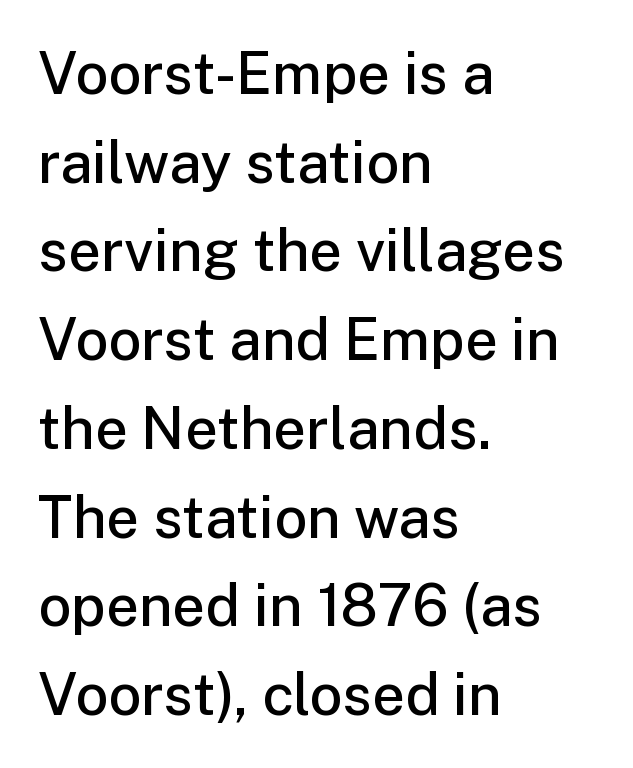
The image shows 58 px semibold sans-serif type, upright; set left-aligned, normal line spacing (1.53x), normal letter spacing, not underlined; low stroke contrast and a medium x-height.
